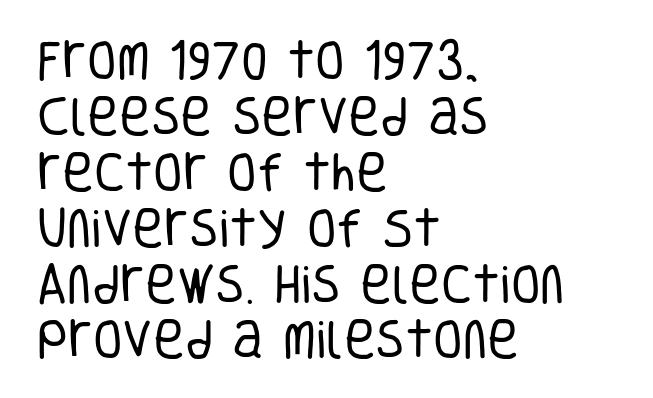
Q: Is the text bold? A: No.
Q: Is the text italic (slanted)? A: No, it is upright.
Q: Is the typeface a serif or a sans-serif typeface? A: Sans-serif.
Q: Is the text underlined? A: No.
Q: How is the paragraph aligned? A: Left-aligned.
Q: Is the spacing between letters normal or unusually wide? A: Normal.
Q: Is the spacing between lines tight, normal or loose? A: Normal.
Q: Width (condensed, normal, or wide)? A: Condensed.
Q: Stroke contrast? A: Low.
Q: x-height? A: Large.
Q: Monospaced? A: No.
